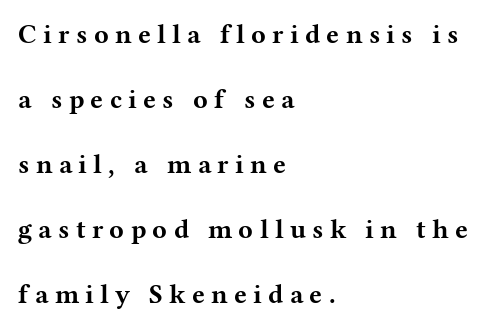
Do the letters lean? They stand straight. Decoration check: the copy has no underline. The block of text is sparse from top to bottom, with ample space between rows. The gaps between neighbouring characters are conspicuously large. This sample is left-justified, so line endings fall wherever the words run out. Thick stems and heavy bowls — unmistakably bold.
